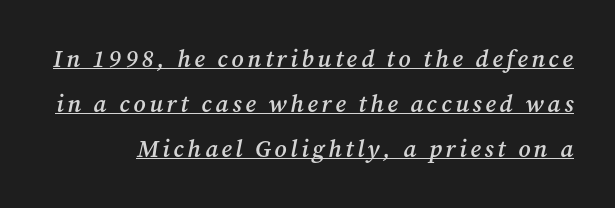
The whole block is typeset with a tilt. Like a heading marked for emphasis, these lines bear an underscore. Each glyph is drawn with semibold strokes, heavier than normal yet not fully bold.
